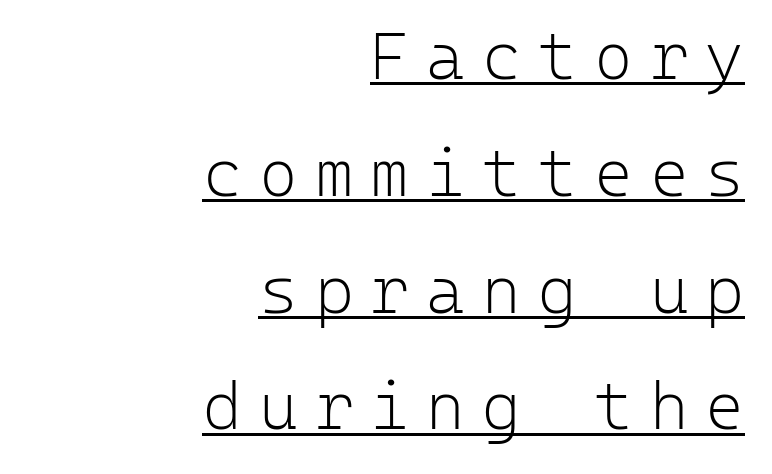
Q: Is the text bold? A: No.
Q: Is the text italic (slanted)? A: No, it is upright.
Q: Is the typeface a serif or a sans-serif typeface? A: Sans-serif.
Q: Is the text underlined? A: Yes.
Q: How is the paragraph aligned? A: Right-aligned.
Q: Is the spacing between letters normal or unusually wide? A: Unusually wide.
Q: Width (condensed, normal, or wide)? A: Normal.
Q: Stroke contrast? A: Low.
Q: x-height? A: Medium.
Q: Monospaced? A: Yes.
